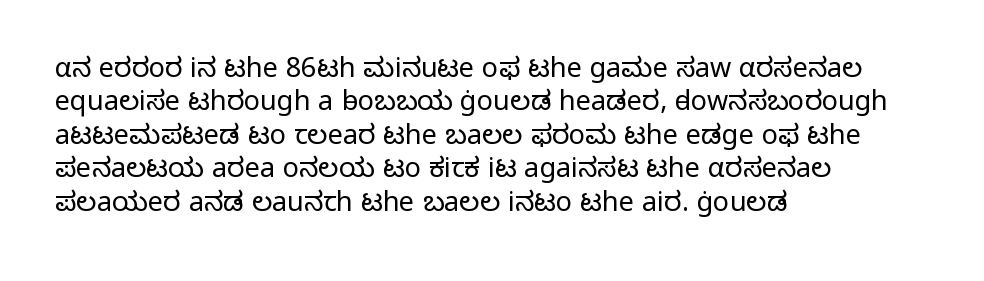
{"italic": "no", "bold": "no", "underline": "no", "align": "left", "line_spacing_ratio": 1.24, "letter_spacing": "normal", "letter_spacing_em": 0.0, "glyph_px": 27}
